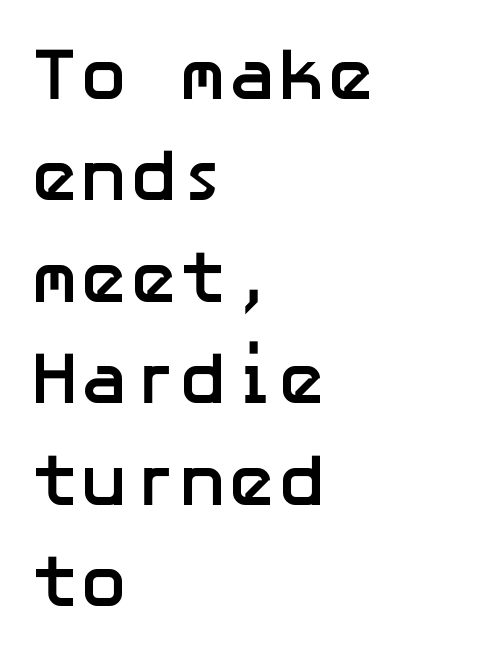
The designer went with a sans here, leaving each stem footless. Any mark beneath the type? The region is blank. The rag falls on the right side of this text block. What stands out about the letter spacing? Nothing — it is the standard amount. Reading down the column, the eye jumps a familiar distance to each next line. When letters stand straight like this, we call the style roman or upright.
